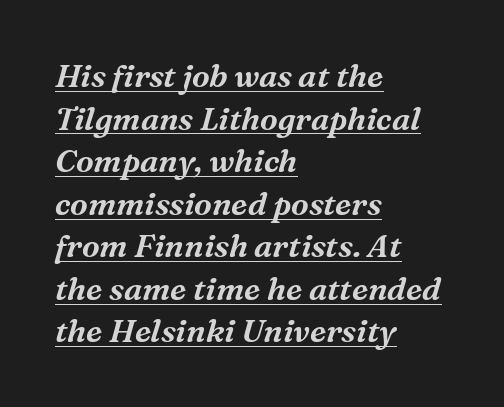
These lines are set flush left with a ragged right edge. This rendering leaves character spacing at its baseline value. The passage shown leans; its letterforms are oblique. What's the leading like? Ordinary, nothing unusual. Check where the strokes stop: tiny serifs finish them off. The rendered words wear a rule along their underside.
